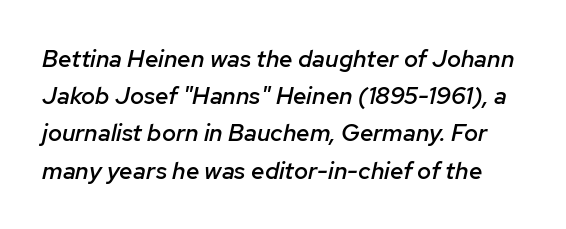
The image shows 24 px text type, italic (leaning right); set normal line spacing (1.55x), normal letter spacing, not underlined.
